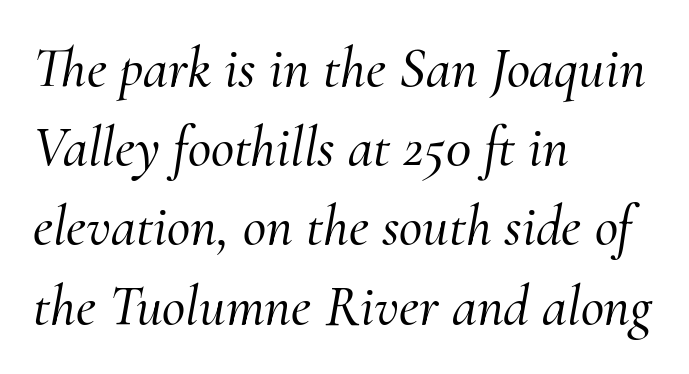
{"serif": "yes", "italic": "yes", "lean": "right", "slant_degrees": 10, "width": "normal", "stroke_contrast": "medium", "x_height": "small", "monospaced": "no", "underline": "no", "align": "left", "line_spacing": "normal", "line_spacing_ratio": 1.39, "letter_spacing": "normal", "letter_spacing_em": 0.0, "glyph_px": 57}
